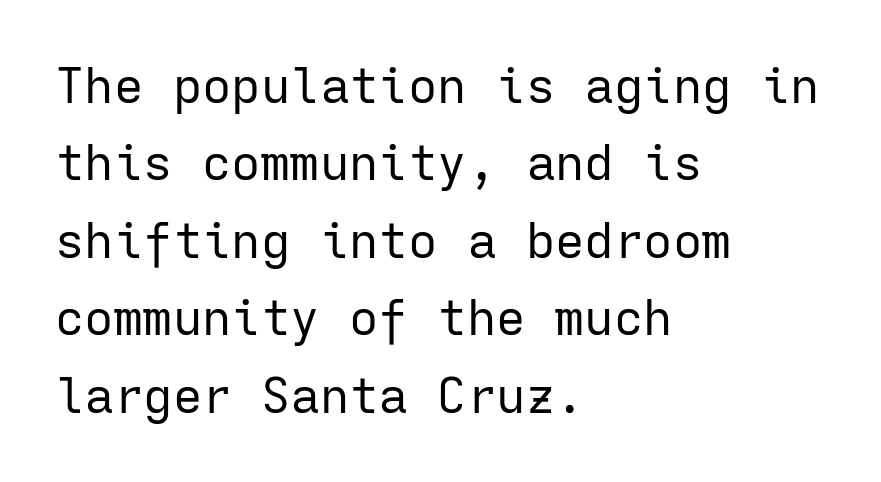
The image shows 49 px regular-weight sans-serif type, upright, monospaced; set left-aligned, normal line spacing (1.58x), normal letter spacing, not underlined; low stroke contrast and a medium x-height.
